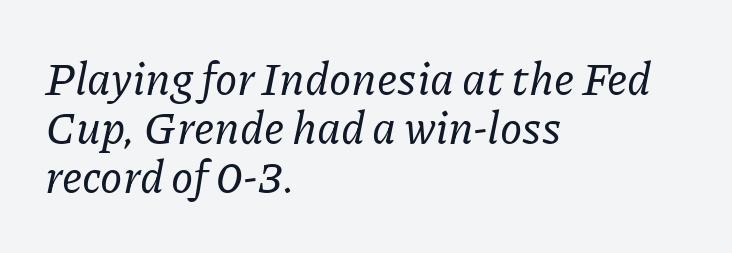
The zone under the glyphs is completely vacant. The rendering uses a small line-height, squeezing the rows. Notice how the passage keeps a crisp vertical edge on the left only. These lines are composed in type with serifs. Proportional: the letters do not fall into vertical columns. What stands out about the letter spacing? Nothing — it is the standard amount.
